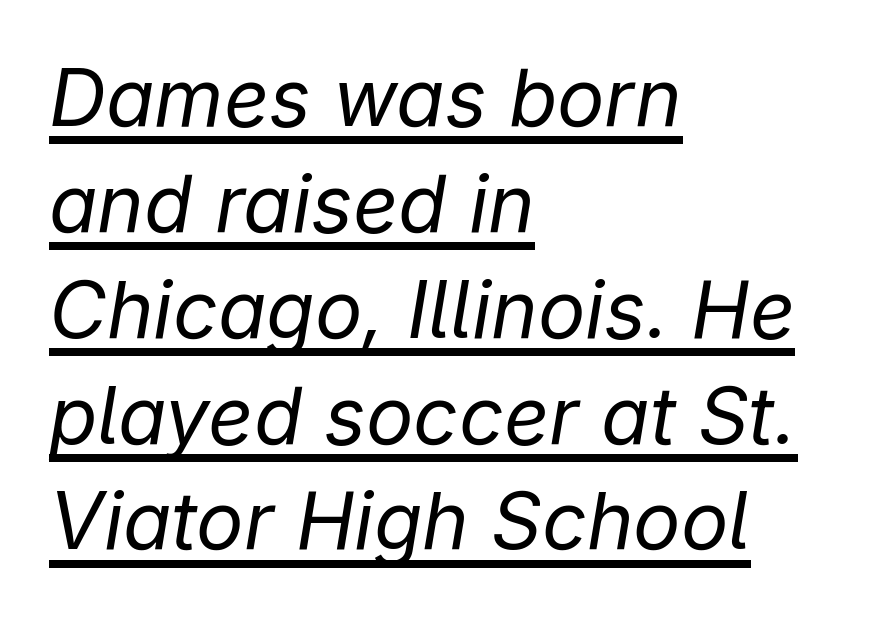
In terms of leading, this rendering sits right in the middle. The typesetter chose a ragged-right arrangement here. Rendered with sloped, italic letterforms. No chunkiness to these letters — they're not bold. Do the characters align in a grid? No, the font is proportional.
